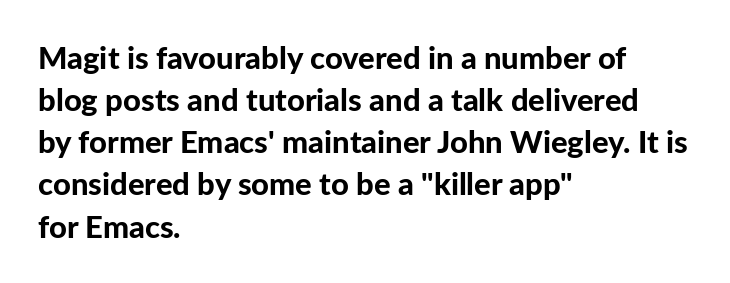
{"serif": "no", "italic": "no", "bold": "yes", "weight": "bold", "width": "normal", "stroke_contrast": "low", "x_height": "medium", "monospaced": "no", "underline": "no", "align": "left", "line_spacing": "normal", "line_spacing_ratio": 1.36, "letter_spacing": "normal", "letter_spacing_em": 0.0, "glyph_px": 31}
